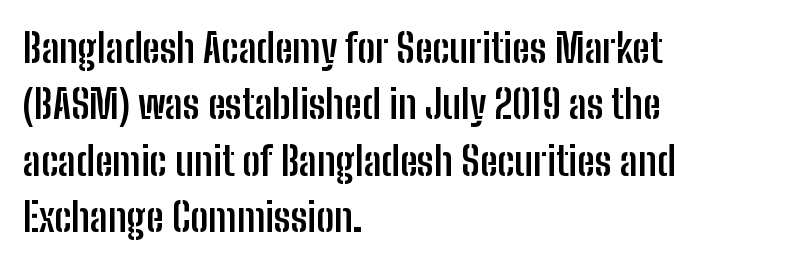
Q: Is the text bold? A: Yes.
Q: Is the text italic (slanted)? A: No, it is upright.
Q: Is the typeface a serif or a sans-serif typeface? A: Sans-serif.
Q: Is the text underlined? A: No.
Q: How is the paragraph aligned? A: Left-aligned.
Q: Is the spacing between letters normal or unusually wide? A: Normal.
Q: Is the spacing between lines tight, normal or loose? A: Normal.
Q: Width (condensed, normal, or wide)? A: Condensed.
Q: Stroke contrast? A: Low.
Q: x-height? A: Medium.
Q: Monospaced? A: No.
